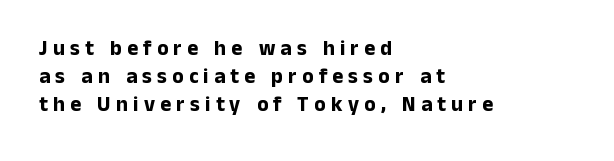
{"italic": "no", "bold": "yes", "underline": "no", "align": "left", "line_spacing": "normal", "line_spacing_ratio": 1.34, "letter_spacing": "wide", "letter_spacing_em": 0.25, "glyph_px": 21}
